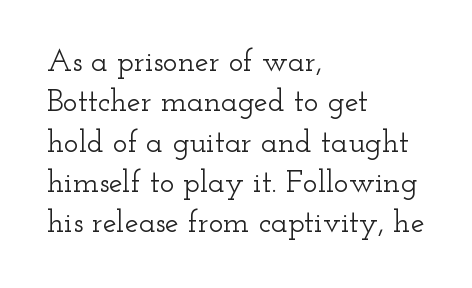
The image shows 31 px wide serif type, upright; set left-aligned, normal line spacing (1.3x), normal letter spacing, not underlined; low stroke contrast and a small x-height.
